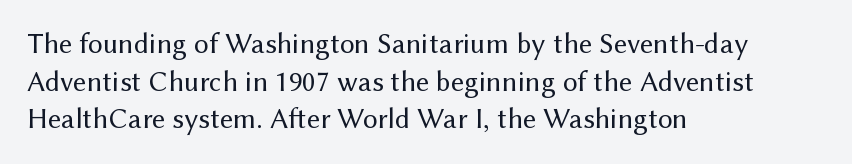
{"serif": "no", "italic": "no", "bold": "no", "weight": "regular", "width": "normal", "stroke_contrast": "medium", "x_height": "medium", "monospaced": "no", "underline": "no", "align": "left", "line_spacing": "normal", "line_spacing_ratio": 1.3, "letter_spacing": "normal", "letter_spacing_em": 0.0, "glyph_px": 29}
